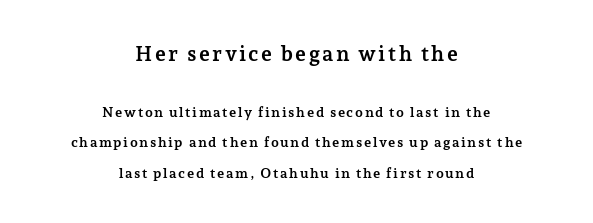
{"italic": "no", "bold": "yes", "underline": "no", "align": "center", "line_spacing": "loose", "line_spacing_ratio": 2.16, "larger_block": "first", "size_ratio": 1.5, "glyph_px": 21}
